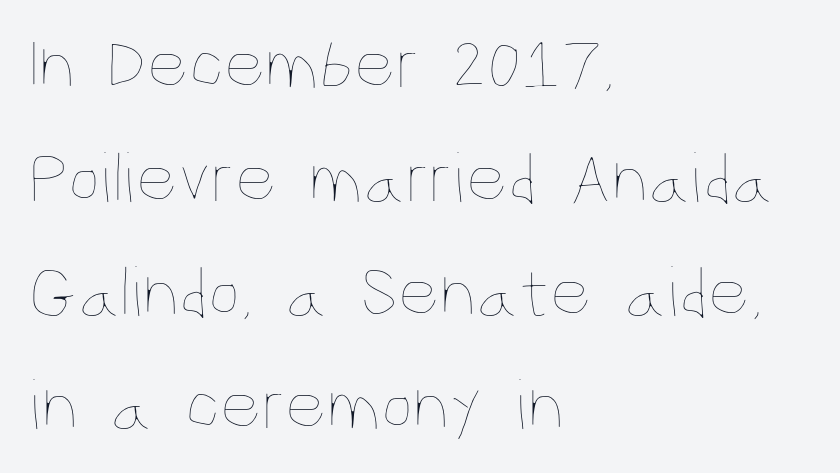
Q: Is the text bold? A: No.
Q: Is the text italic (slanted)? A: No, it is upright.
Q: Is the text underlined? A: No.
Q: How is the paragraph aligned? A: Left-aligned.
Q: Is the spacing between letters normal or unusually wide? A: Normal.
Q: Is the spacing between lines tight, normal or loose? A: Normal.
Q: Width (condensed, normal, or wide)? A: Condensed.
Q: Stroke contrast? A: Low.
Q: x-height? A: Large.
Q: Monospaced? A: No.
